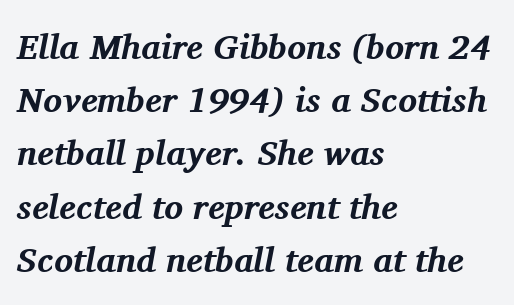
The image shows 35 px bold serif type, italic (leaning right); set left-aligned, normal line spacing (1.52x), normal letter spacing, not underlined; medium stroke contrast and a medium x-height.
